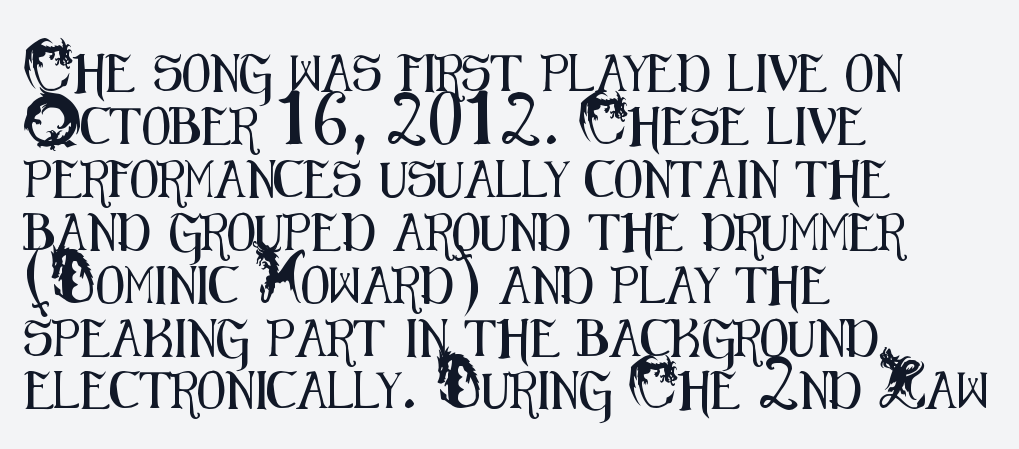
Q: Is the text italic (slanted)? A: No, it is upright.
Q: Is the typeface a serif or a sans-serif typeface? A: Sans-serif.
Q: Is the text underlined? A: No.
Q: How is the paragraph aligned? A: Left-aligned.
Q: Is the spacing between letters normal or unusually wide? A: Normal.
Q: Is the spacing between lines tight, normal or loose? A: Normal.
Q: Width (condensed, normal, or wide)? A: Condensed.
Q: Stroke contrast? A: Medium.
Q: x-height? A: Small.
Q: Monospaced? A: No.
